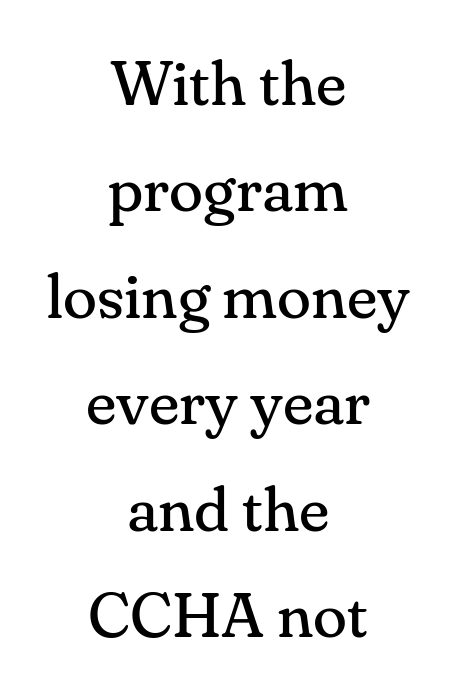
{"serif": "yes", "italic": "no", "bold": "no", "weight": "regular", "width": "normal", "stroke_contrast": "medium", "x_height": "small", "monospaced": "no", "underline": "no", "align": "center", "line_spacing": "normal", "line_spacing_ratio": 1.69, "letter_spacing": "normal", "letter_spacing_em": 0.0, "glyph_px": 63}
